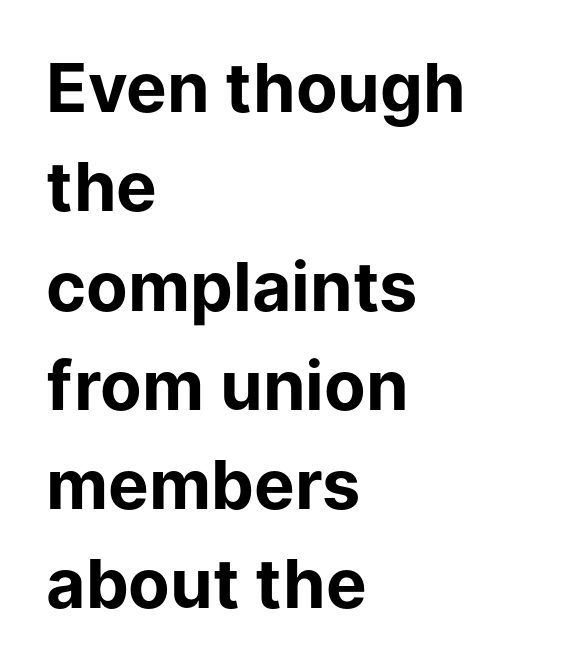
Summary of weight: heavy, a full bold. Reading down the block, your eye returns to a fixed left position each line. Is there any slant? The stems are plumb. Just letters on the line, the space beneath them empty. Default kerning and tracking; the words read as compact shapes. The face used here is proportionally spaced, like ordinary book or web type.
